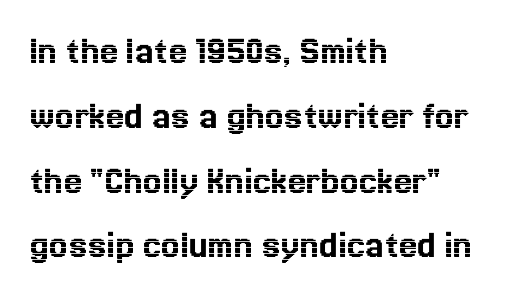
The image shows 41 px text type, upright; set left-aligned, normal line spacing (1.58x), normal letter spacing, not underlined; a medium x-height.
